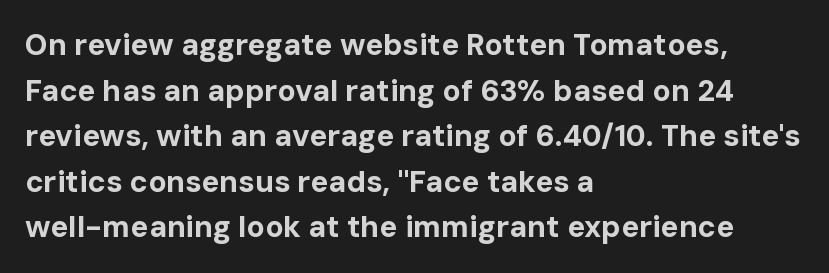
The image shows 30 px bold sans-serif type, upright; set left-aligned, normal line spacing (1.52x), normal letter spacing, not underlined; low stroke contrast and a medium x-height.
